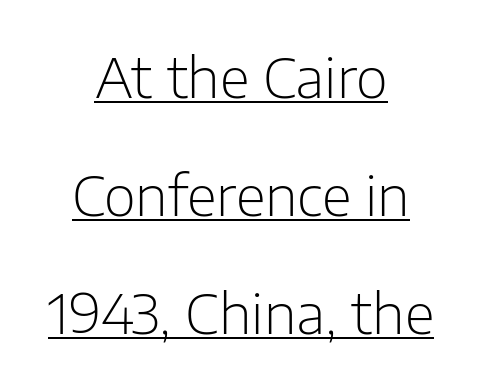
Proportional: the letters do not fall into vertical columns. The type is set solid horizontally, with unmodified tracking. Serif or sans? Sans — the stroke terminals are bare. Students, observe: this is what heavily led, spacious text looks like.
